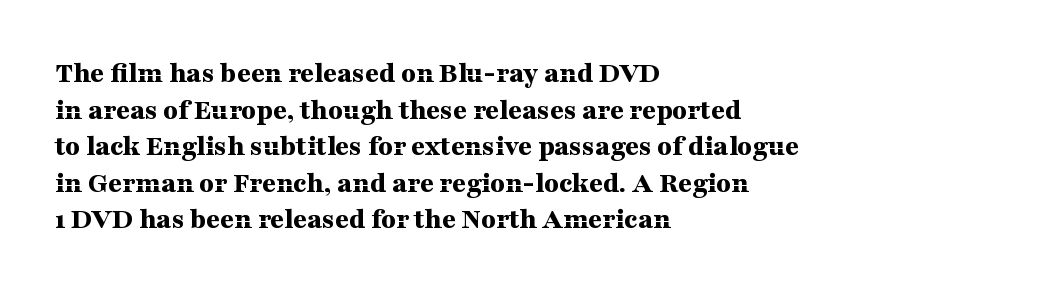
{"serif": "yes", "italic": "no", "bold": "yes", "weight": "bold", "width": "wide", "stroke_contrast": "medium", "x_height": "medium", "monospaced": "no", "underline": "no", "align": "left", "line_spacing_ratio": 1.22, "letter_spacing": "normal", "letter_spacing_em": 0.0, "glyph_px": 30}
